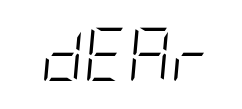
Q: Is the text bold? A: No.
Q: Is the text italic (slanted)? A: Yes, it leans right by about 5 degrees.
Q: Is the text underlined? A: No.
Q: Is the spacing between letters normal or unusually wide? A: Normal.
Q: Width (condensed, normal, or wide)? A: Condensed.
Q: Stroke contrast? A: Low.
Q: x-height? A: Large.
